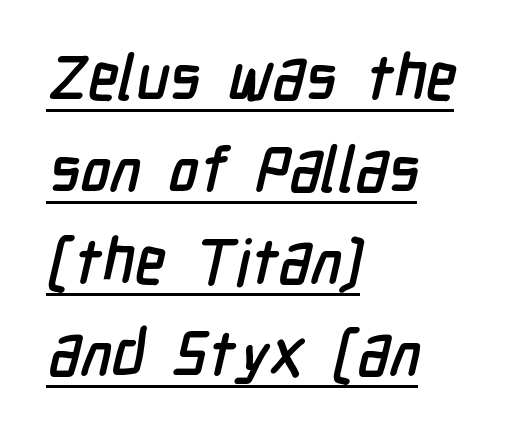
{"serif": "no", "width": "condensed", "stroke_contrast": "low", "x_height": "medium", "monospaced": "no", "underline": "yes", "align": "left", "line_spacing": "normal", "line_spacing_ratio": 1.46, "letter_spacing": "normal", "letter_spacing_em": 0.0, "glyph_px": 63}
